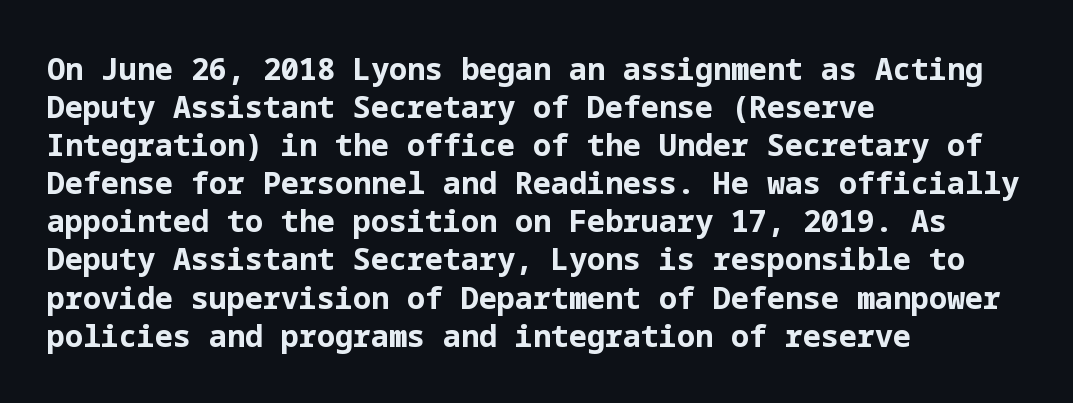
Emphasis by weight is at full strength: bold. Reading down the block, your eye returns to a fixed left position each line. Normally led — the rows are evenly, conventionally spaced. The glyphs in this specimen are sans serif. No word sits above an underline. Upright lettering throughout.
